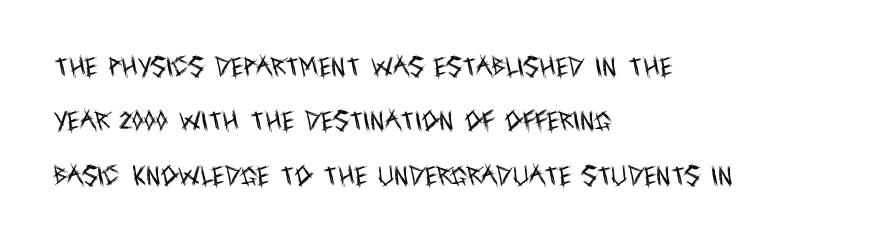
Baseline-to-baseline distance is far greater than the letter height. No extra tracking has been applied to these lines. Do the letters lean? They stand straight. This rendering features lettering with no underline. Bold? No — there's no thickening of the strokes. Reading down the block, your eye returns to a fixed left position each line.
